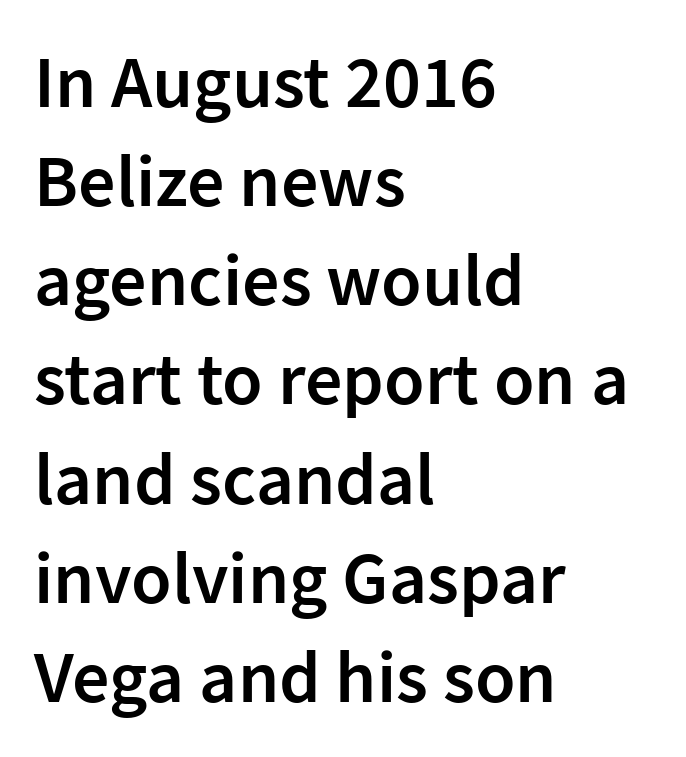
Q: Is the text bold? A: Semi-bold.
Q: Is the text italic (slanted)? A: No, it is upright.
Q: Is the typeface a serif or a sans-serif typeface? A: Sans-serif.
Q: Is the text underlined? A: No.
Q: How is the paragraph aligned? A: Left-aligned.
Q: Is the spacing between letters normal or unusually wide? A: Normal.
Q: Is the spacing between lines tight, normal or loose? A: Normal.
Q: Width (condensed, normal, or wide)? A: Normal.
Q: Stroke contrast? A: Low.
Q: x-height? A: Medium.
Q: Monospaced? A: No.
